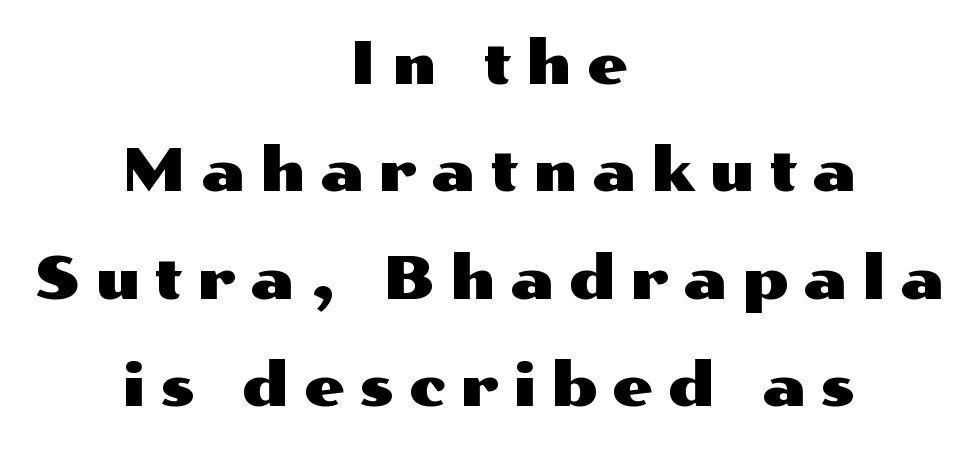
The image shows 58 px wide sans-serif type, upright; set centered, line spacing 1.85x, unusually wide letter spacing (+0.25 em), not underlined; medium stroke contrast and a medium x-height.
